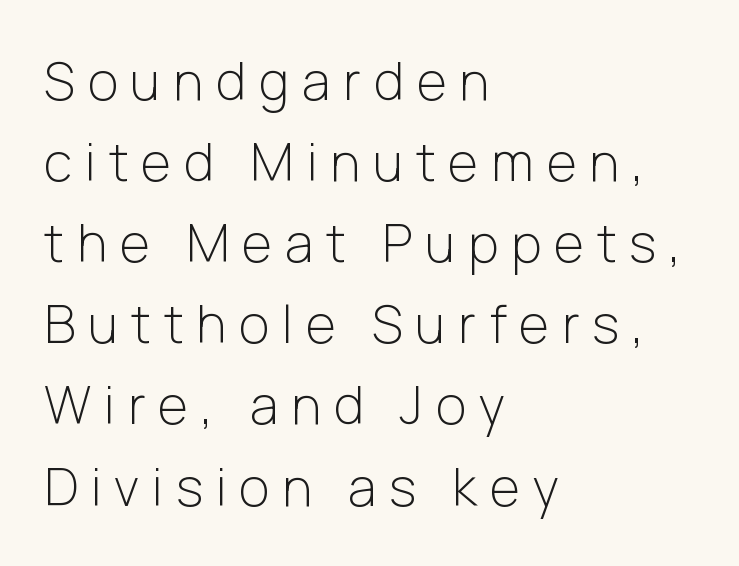
The image shows 52 px light sans-serif type, upright; set left-aligned, normal line spacing (1.56x), unusually wide letter spacing (+0.25 em), not underlined; low stroke contrast and a medium x-height.
